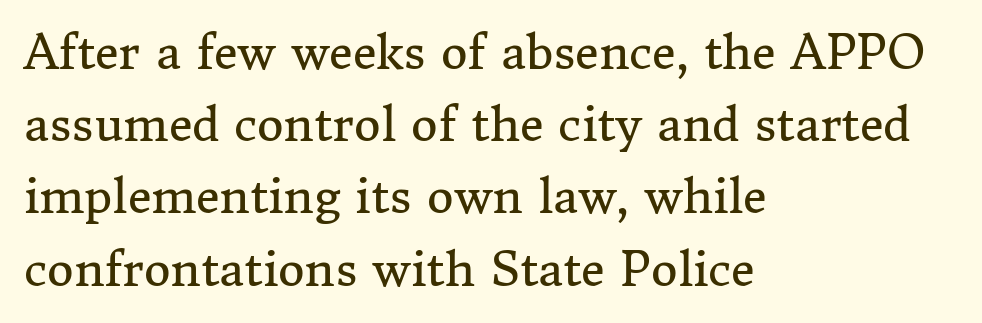
{"serif": "yes", "italic": "no", "bold": "no", "weight": "regular", "width": "normal", "stroke_contrast": "medium", "x_height": "medium", "monospaced": "no", "underline": "no", "align": "left", "line_spacing": "normal", "line_spacing_ratio": 1.57, "letter_spacing": "normal", "letter_spacing_em": 0.0, "glyph_px": 46}
